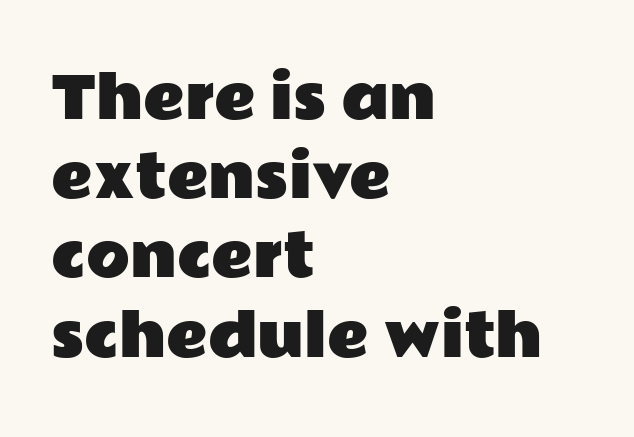
{"serif": "no", "italic": "no", "width": "wide", "stroke_contrast": "low", "x_height": "medium", "monospaced": "no", "underline": "no", "align": "left", "line_spacing": "normal", "line_spacing_ratio": 1.39, "letter_spacing": "normal", "letter_spacing_em": 0.0, "glyph_px": 57}
